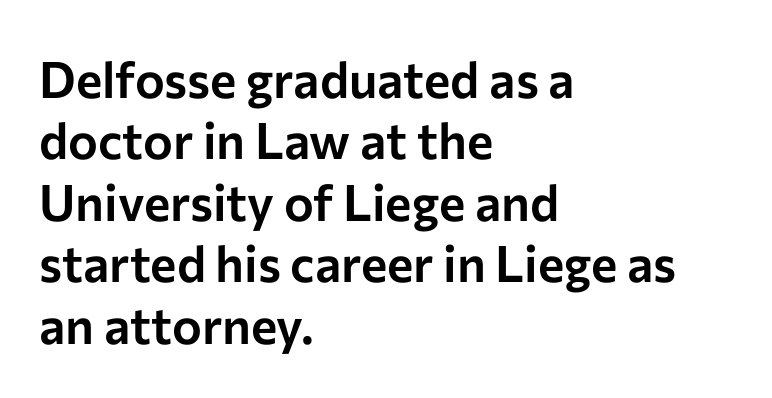
{"serif": "no", "italic": "no", "width": "normal", "stroke_contrast": "low", "x_height": "medium", "monospaced": "no", "underline": "no", "align": "left", "line_spacing_ratio": 1.23, "letter_spacing": "normal", "letter_spacing_em": 0.0, "glyph_px": 50}
